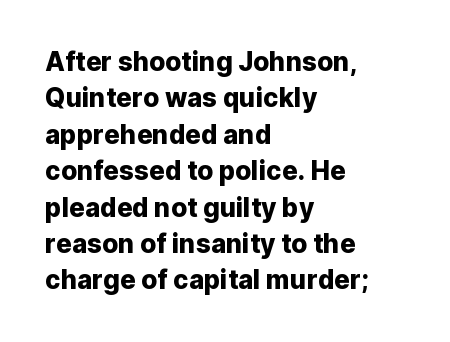
{"italic": "no", "underline": "no", "align": "left", "line_spacing": "normal", "line_spacing_ratio": 1.4, "letter_spacing": "normal", "letter_spacing_em": 0.0, "glyph_px": 26}
